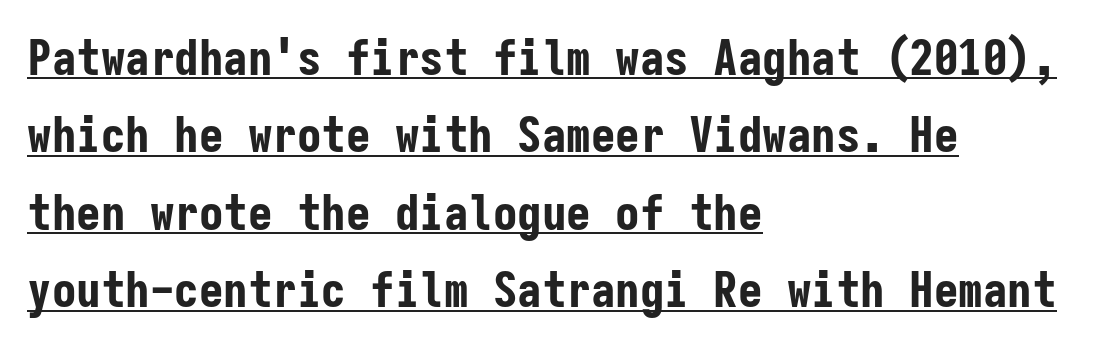
Q: Is the text bold? A: Yes.
Q: Is the text italic (slanted)? A: No, it is upright.
Q: Is the typeface a serif or a sans-serif typeface? A: Sans-serif.
Q: Is the text underlined? A: Yes.
Q: How is the paragraph aligned? A: Left-aligned.
Q: Is the spacing between letters normal or unusually wide? A: Normal.
Q: Is the spacing between lines tight, normal or loose? A: Normal.
Q: Width (condensed, normal, or wide)? A: Condensed.
Q: Stroke contrast? A: Low.
Q: x-height? A: Medium.
Q: Monospaced? A: Yes.
